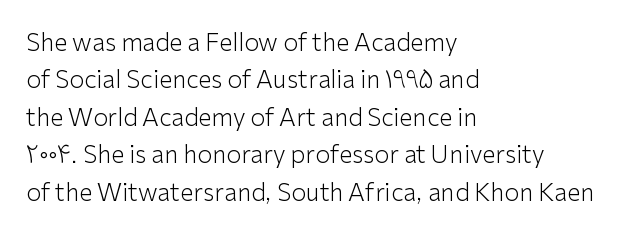
Evenly set lines give the paragraph a standard silhouette. Here the glyphs are tracked normally, forming tight word shapes. Rule under the text: the space is simply empty. Italic? Not at all — the glyphs are vertical. These glyphs show unthickened strokes, regular width or finer.
